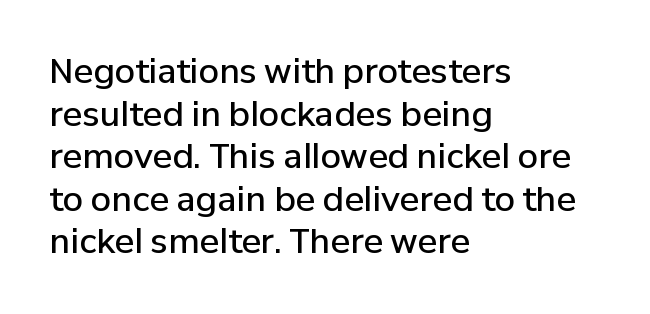
Q: Is the text bold? A: Semi-bold.
Q: Is the text italic (slanted)? A: No, it is upright.
Q: Is the typeface a serif or a sans-serif typeface? A: Sans-serif.
Q: Is the text underlined? A: No.
Q: How is the paragraph aligned? A: Left-aligned.
Q: Is the spacing between letters normal or unusually wide? A: Normal.
Q: Is the spacing between lines tight, normal or loose? A: Normal.
Q: Width (condensed, normal, or wide)? A: Normal.
Q: Stroke contrast? A: Low.
Q: x-height? A: Medium.
Q: Monospaced? A: No.
